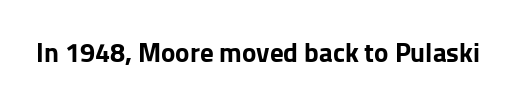
{"italic": "no", "bold": "yes", "underline": "no", "letter_spacing": "normal", "letter_spacing_em": 0.0, "glyph_px": 27}
